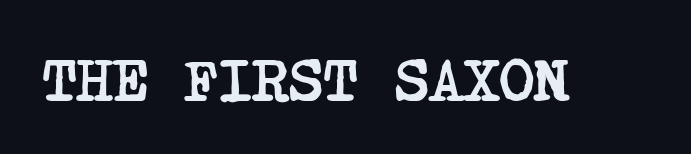
The image shows 60 px semibold, condensed serif type; set normal letter spacing, not underlined; low stroke contrast and a large x-height.
